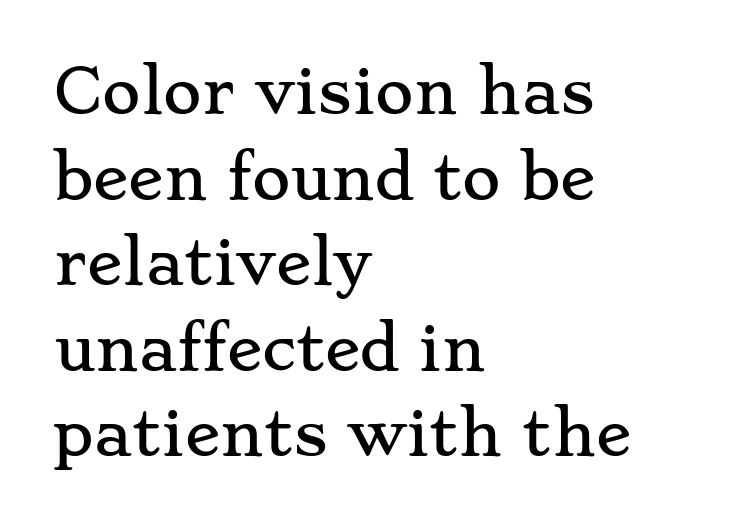
The image shows 59 px wide serif type, upright; set left-aligned, normal line spacing (1.45x), normal letter spacing, not underlined; low stroke contrast and a small x-height.
